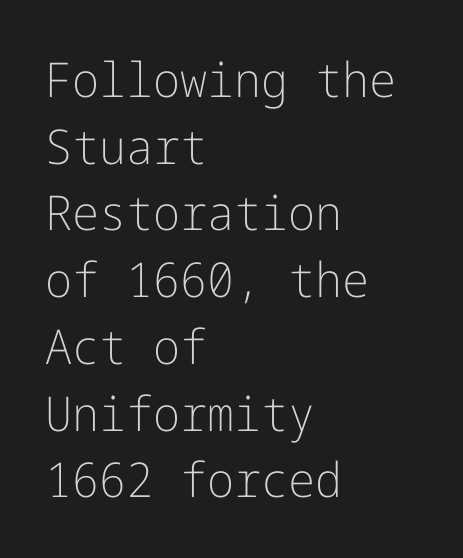
Check where the strokes stop: nothing finishes them off — pure sans. Notice how the passage keeps a crisp vertical edge on the left only. The rendering keeps characters at their native spacing. The strip under each line holds only bare page. Characters remain perfectly vertical along every line.
